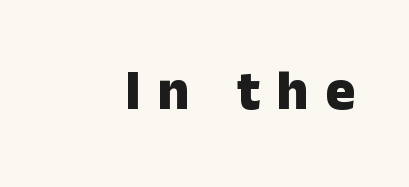
Q: Is the text bold? A: Yes.
Q: Is the text italic (slanted)? A: No, it is upright.
Q: Is the typeface a serif or a sans-serif typeface? A: Sans-serif.
Q: Is the text underlined? A: No.
Q: Is the spacing between letters normal or unusually wide? A: Unusually wide.
Q: Width (condensed, normal, or wide)? A: Normal.
Q: Stroke contrast? A: Low.
Q: x-height? A: Medium.
Q: Monospaced? A: No.
